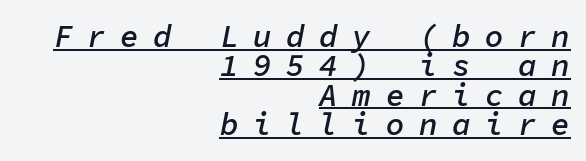
The image shows 31 px semibold type, italic (leaning right), monospaced; set right-aligned, tight line spacing (0.95x), unusually wide letter spacing (+0.47 em), underlined; low stroke contrast and a medium x-height.
